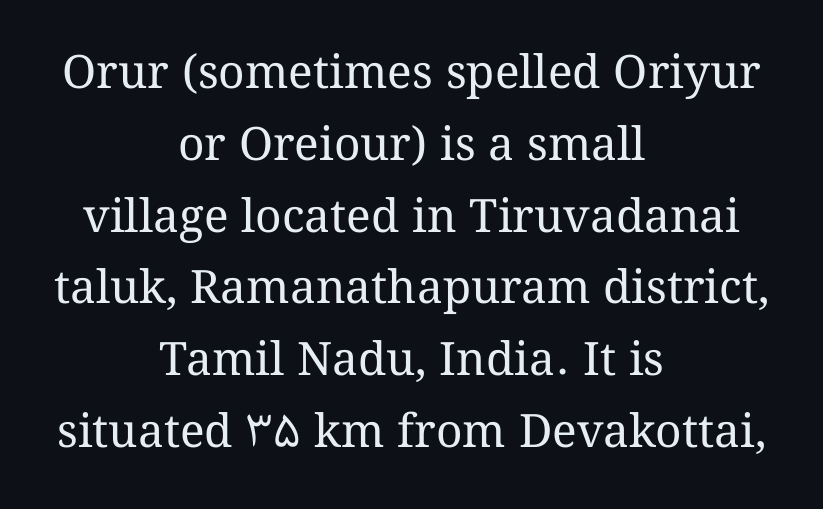
This sample has the flowing, uneven cadence of proportional lettering. Style check: upright. Letters have the restrained weight of plain body copy at most. How are the letters spaced? Ordinarily, with no added tracking. The specimen omits any rule beneath the text block's lines.
